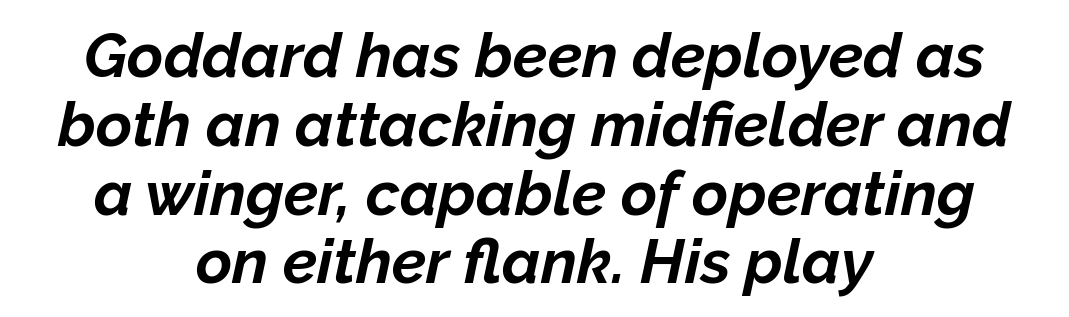
The image shows 62 px bold type, italic (leaning right); set centered, tight line spacing (1.11x), normal letter spacing, not underlined; low stroke contrast and a medium x-height.
